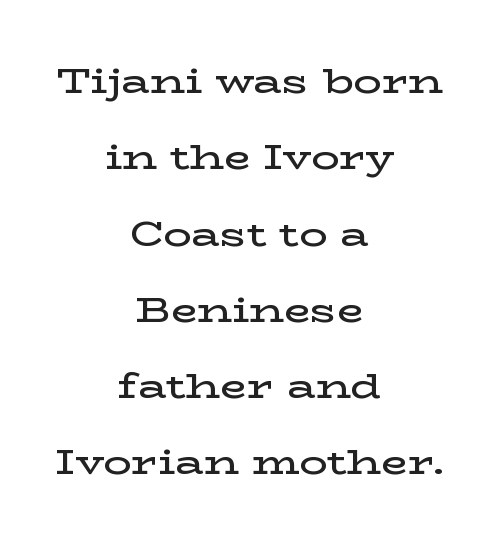
Q: Is the text bold? A: Semi-bold.
Q: Is the text italic (slanted)? A: No, it is upright.
Q: Is the typeface a serif or a sans-serif typeface? A: Serif.
Q: Is the text underlined? A: No.
Q: How is the paragraph aligned? A: Centered.
Q: Is the spacing between letters normal or unusually wide? A: Normal.
Q: Is the spacing between lines tight, normal or loose? A: Loose.
Q: Width (condensed, normal, or wide)? A: Wide.
Q: Stroke contrast? A: Low.
Q: x-height? A: Medium.
Q: Monospaced? A: No.
